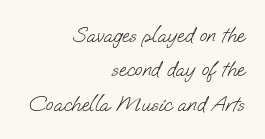
{"bold": "no", "underline": "no", "align": "right", "line_spacing": "normal", "line_spacing_ratio": 1.56, "letter_spacing": "normal", "letter_spacing_em": 0.0, "glyph_px": 22}
